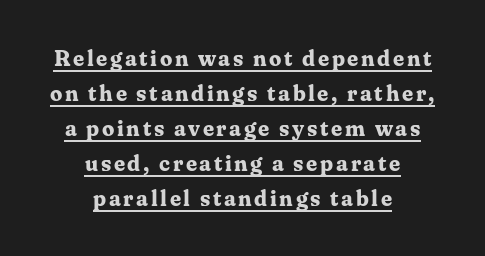
Quick note: underline on. Reading down the block, each line starts at a different indent, mirrored at its end. In terms of posture, this sample is upright. Students, observe: this is what conventionally led text looks like. Students, this is bold: see how much ink each stroke carries.
